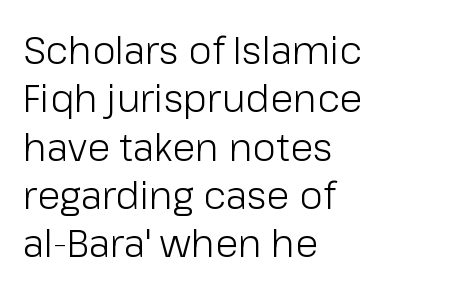
Q: Is the text bold? A: No.
Q: Is the text italic (slanted)? A: No, it is upright.
Q: Is the typeface a serif or a sans-serif typeface? A: Sans-serif.
Q: Is the text underlined? A: No.
Q: How is the paragraph aligned? A: Left-aligned.
Q: Is the spacing between letters normal or unusually wide? A: Normal.
Q: Is the spacing between lines tight, normal or loose? A: Normal.
Q: Width (condensed, normal, or wide)? A: Normal.
Q: Stroke contrast? A: Low.
Q: x-height? A: Medium.
Q: Monospaced? A: No.
